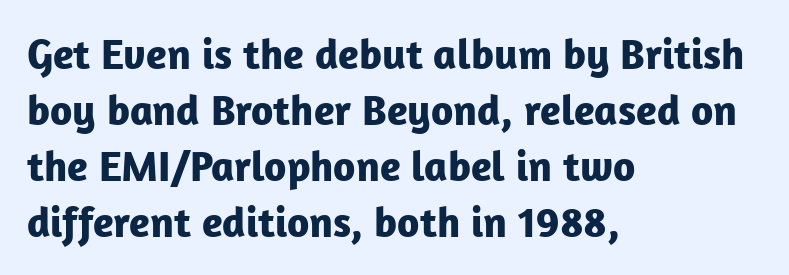
Nobody touched the tracking dial on this one. This is roman type, the default non-slanted kind. The vertical gap from one line to the next is medium. The passage is arranged the way most books set body copy — flush left. This sample has the flowing, uneven cadence of proportional lettering. What kind of face is this? One without serifs — a sans.
